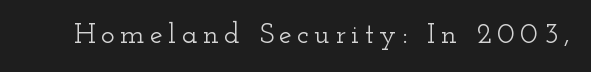
The image shows 29 px wide serif type, upright; set not underlined; low stroke contrast and a small x-height.
